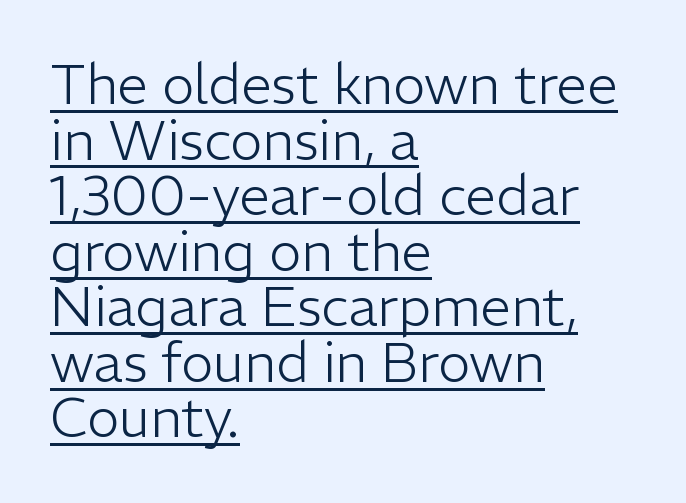
Q: Is the text bold? A: No.
Q: Is the text italic (slanted)? A: No, it is upright.
Q: Is the typeface a serif or a sans-serif typeface? A: Sans-serif.
Q: Is the text underlined? A: Yes.
Q: How is the paragraph aligned? A: Left-aligned.
Q: Is the spacing between letters normal or unusually wide? A: Normal.
Q: Is the spacing between lines tight, normal or loose? A: Tight.
Q: Width (condensed, normal, or wide)? A: Normal.
Q: Stroke contrast? A: Low.
Q: x-height? A: Medium.
Q: Monospaced? A: No.
